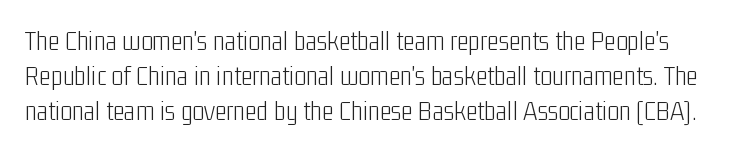
The specimen omits any rule beneath the text block's lines. Heaviness? Minimal to ordinary, like unemphasized prose. A normal amount of white space separates one row of letters from the next. Spacing between characters is what you'd get straight out of the box.
